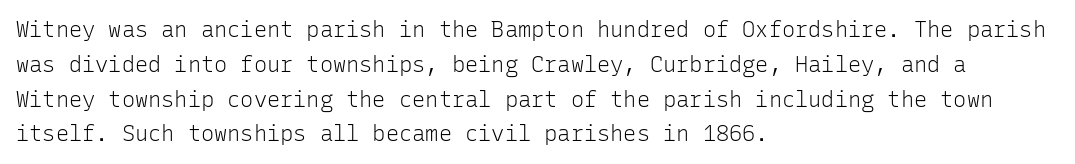
All the whitespace from short lines collects on the right. No extra tracking has been applied to these lines. Characters remain perfectly vertical along every line. The space beneath each line is pristine and unruled. Vertical stems look standard width or narrower in stroke.
